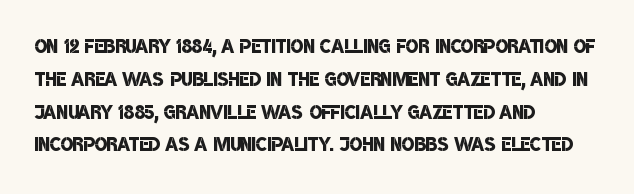
The image shows 26 px text type; set left-aligned, normal line spacing (1.26x), normal letter spacing, not underlined.
